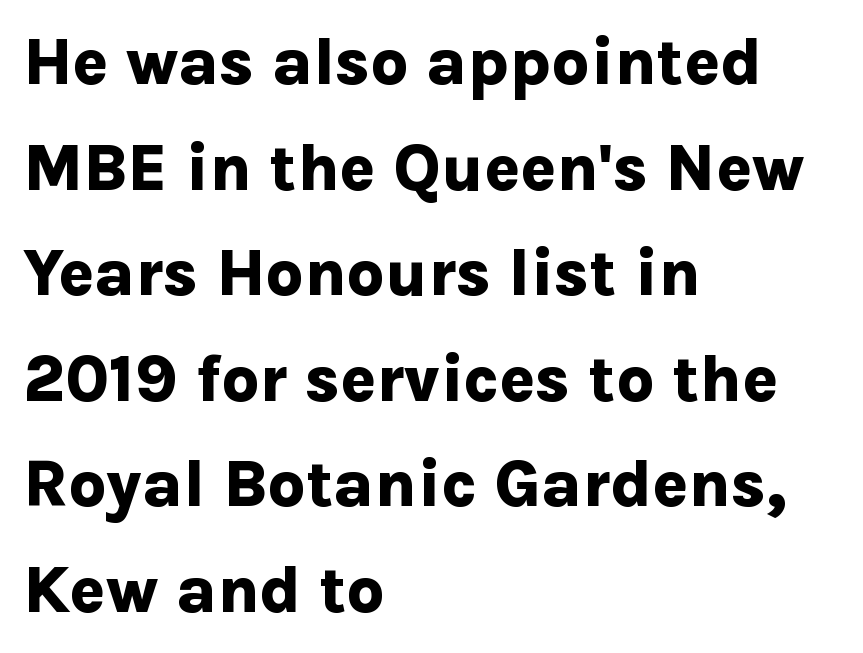
The image shows 66 px bold sans-serif type, upright; set left-aligned, normal line spacing (1.6x), normal letter spacing, not underlined; low stroke contrast and a medium x-height.
